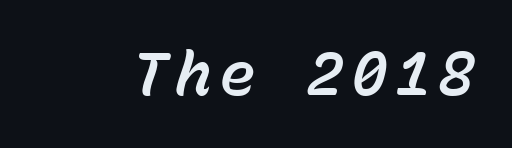
This rendering features lettering with no underline. Italic: yes, the glyphs are oblique. Think of a typewriter: that constant character pitch is what you see here.
